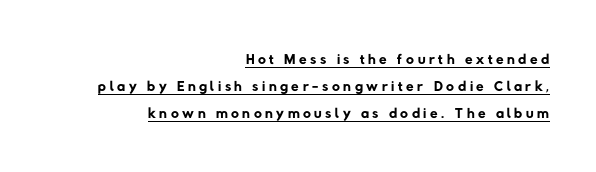
Q: Is the text bold? A: No.
Q: Is the text underlined? A: Yes.
Q: How is the paragraph aligned? A: Right-aligned.
